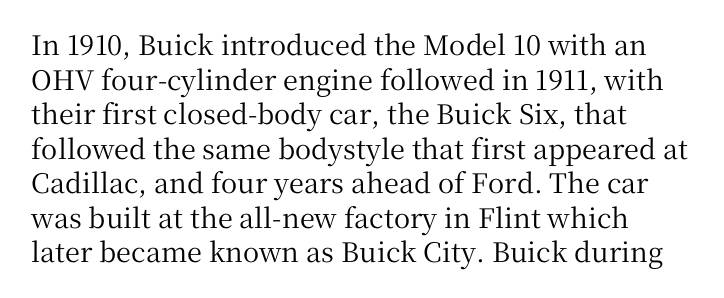
The image shows 27 px text type, upright; set left-aligned, normal line spacing (1.28x), normal letter spacing, not underlined.
